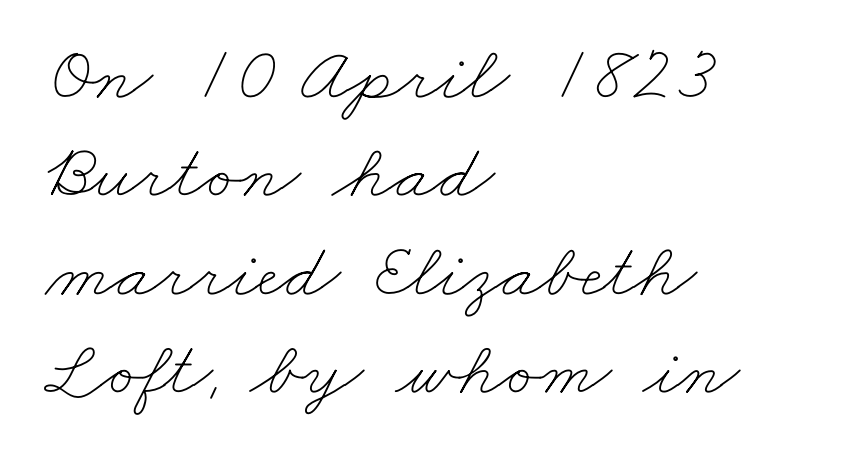
Q: Is the text bold? A: No.
Q: Is the text underlined? A: No.
Q: How is the paragraph aligned? A: Left-aligned.
Q: Is the spacing between letters normal or unusually wide? A: Normal.
Q: Is the spacing between lines tight, normal or loose? A: Normal.
Q: Width (condensed, normal, or wide)? A: Wide.
Q: Stroke contrast? A: Low.
Q: x-height? A: Small.
Q: Monospaced? A: No.
